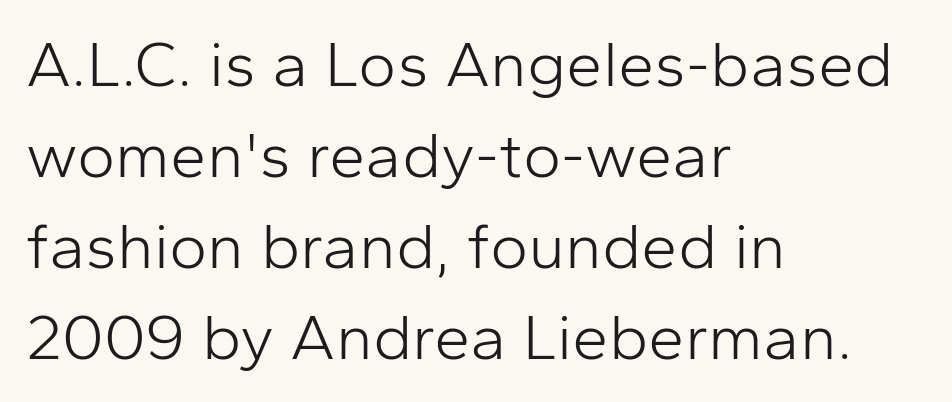
{"serif": "no", "italic": "no", "bold": "no", "weight": "light", "width": "normal", "stroke_contrast": "low", "x_height": "medium", "monospaced": "no", "underline": "no", "align": "left", "line_spacing": "normal", "line_spacing_ratio": 1.4, "letter_spacing": "normal", "letter_spacing_em": 0.0, "glyph_px": 65}
